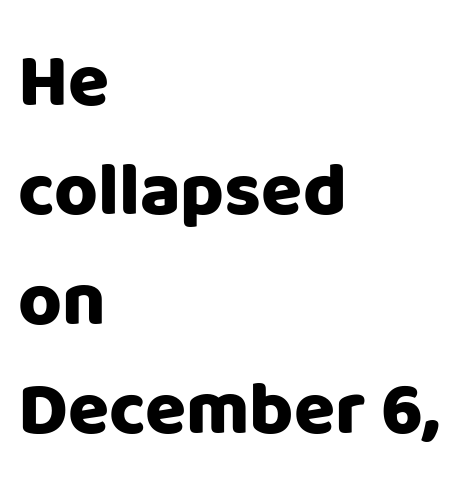
These lines keep a tight, regular rhythm from letter to letter. The text was rendered using a sans face with plain stroke endings. Ordinary non-slanted type is in use. How would I describe the line gaps? Plain and ordinary.
